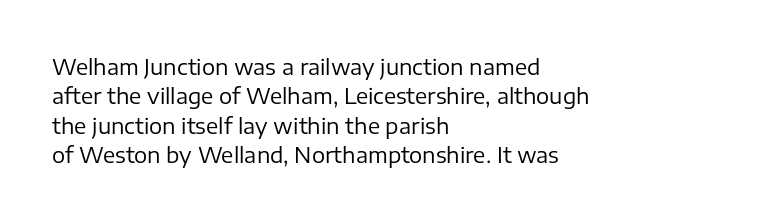
{"italic": "no", "bold": "no", "underline": "no", "align": "left", "line_spacing": "normal", "line_spacing_ratio": 1.34, "letter_spacing": "normal", "letter_spacing_em": 0.0, "glyph_px": 22}
